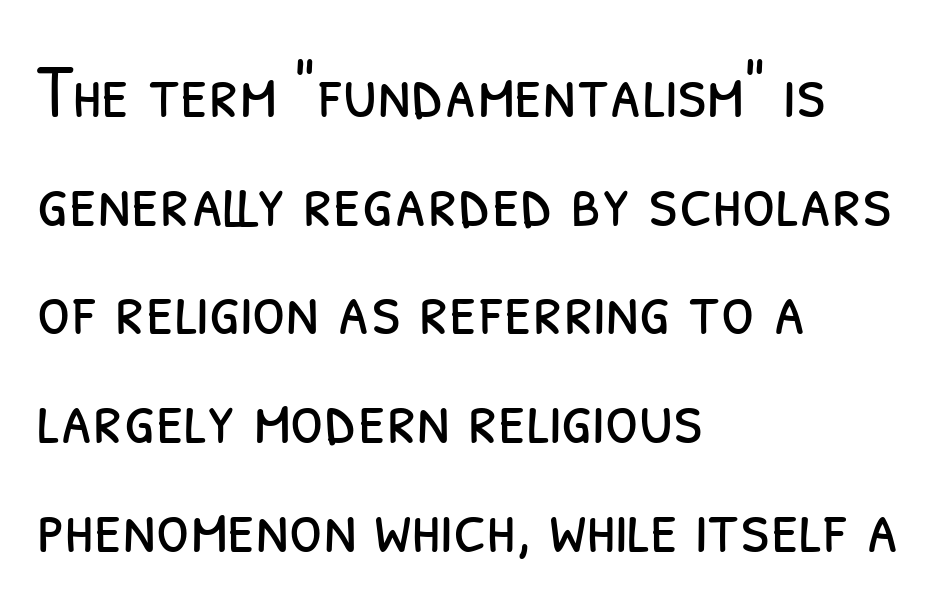
Q: Is the text bold? A: No.
Q: Is the typeface a serif or a sans-serif typeface? A: Sans-serif.
Q: Is the text underlined? A: No.
Q: How is the paragraph aligned? A: Left-aligned.
Q: Is the spacing between letters normal or unusually wide? A: Normal.
Q: Is the spacing between lines tight, normal or loose? A: Normal.
Q: Width (condensed, normal, or wide)? A: Condensed.
Q: Stroke contrast? A: Low.
Q: x-height? A: Medium.
Q: Monospaced? A: No.
